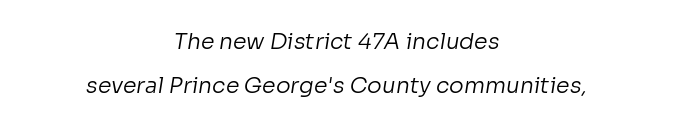
The image shows 22 px text type; set centered, loose line spacing (1.98x), normal letter spacing, not underlined.
